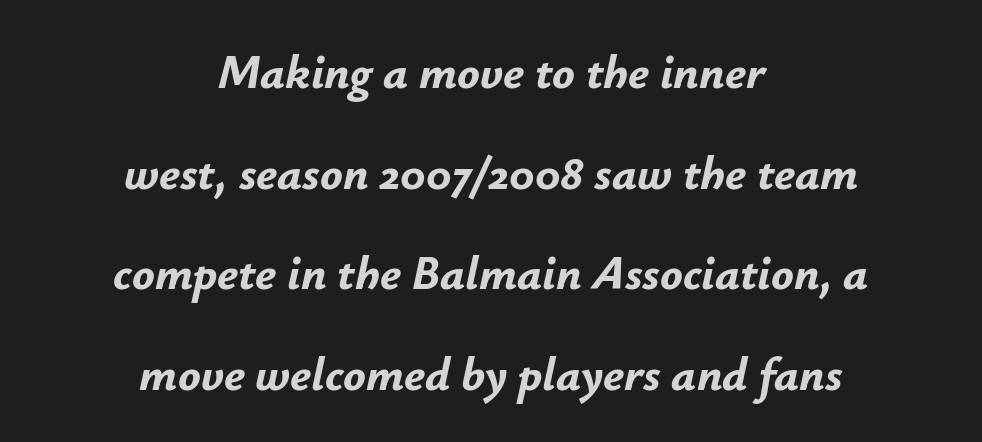
The image shows 47 px bold type, italic (leaning right); set centered, loose line spacing (2.14x), normal letter spacing, not underlined; low stroke contrast and a small x-height.
